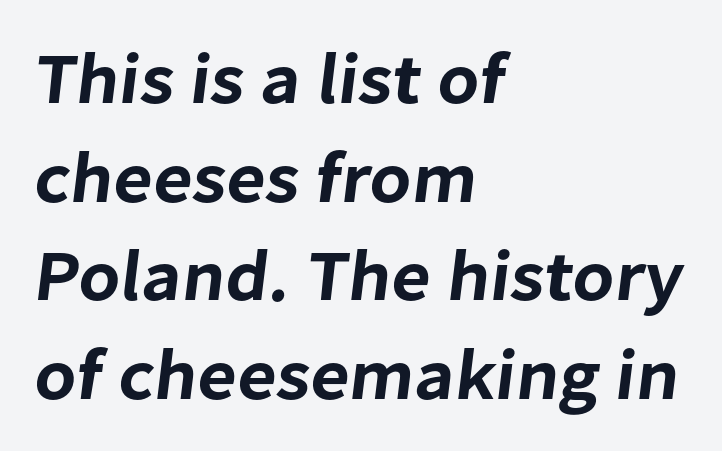
Q: Is the typeface a serif or a sans-serif typeface? A: Sans-serif.
Q: Is the text underlined? A: No.
Q: How is the paragraph aligned? A: Left-aligned.
Q: Is the spacing between letters normal or unusually wide? A: Normal.
Q: Is the spacing between lines tight, normal or loose? A: Normal.
Q: Width (condensed, normal, or wide)? A: Normal.
Q: Stroke contrast? A: Low.
Q: x-height? A: Medium.
Q: Monospaced? A: No.
